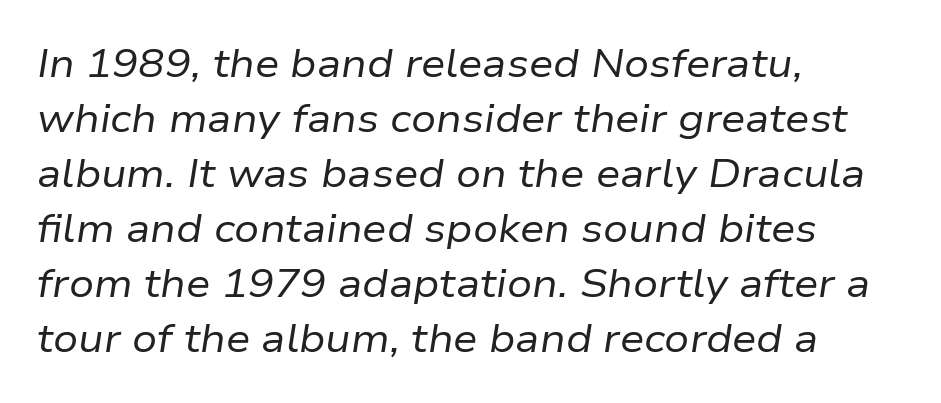
The image shows 39 px regular-weight type, italic (leaning right); set left-aligned, normal line spacing (1.41x), normal letter spacing, not underlined; low stroke contrast and a medium x-height.
